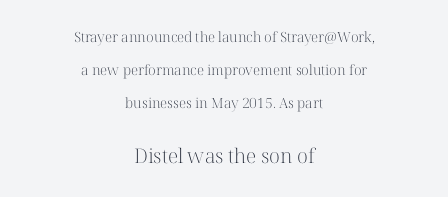
Q: Is the text bold? A: No.
Q: Is the text italic (slanted)? A: No, it is upright.
Q: Is the text underlined? A: No.
Q: How is the paragraph aligned? A: Centered.
Q: Is the spacing between letters normal or unusually wide? A: Normal.
Q: Is the spacing between lines tight, normal or loose? A: Loose.
Q: Which block of text is set in a larger size, the first (top) or the second (bottom)? A: The second (bottom) one.
